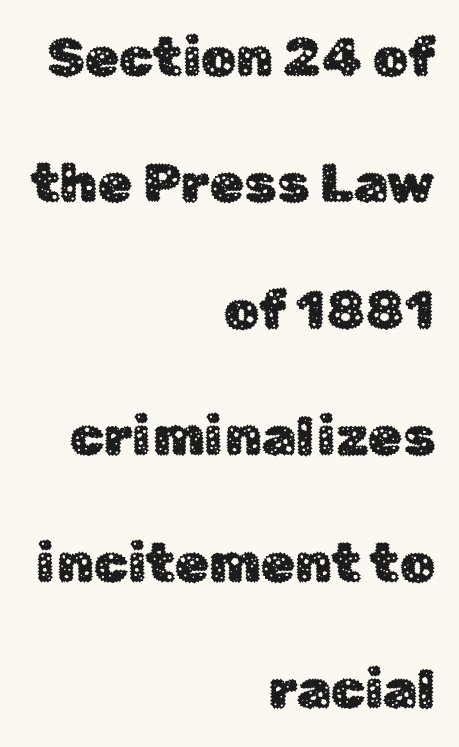
Short note: letters normally spaced. Notice the wide empty band between every row — that's loose leading. Look at the bottom of the vertical strokes: they stop flat, with no serifs. Upright lettering throughout. The passage shown is typed in a proportional face where columns would drift.
